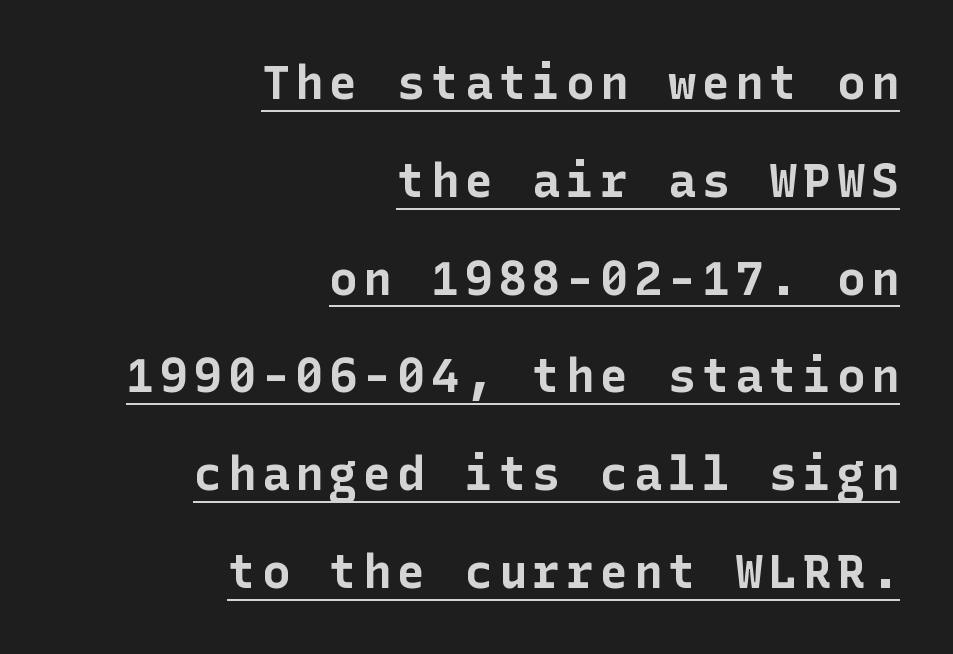
{"serif": "no", "italic": "no", "bold": "yes", "weight": "bold", "width": "normal", "stroke_contrast": "low", "x_height": "medium", "underline": "yes", "align": "right", "line_spacing": "loose", "line_spacing_ratio": 2.08, "glyph_px": 47}
